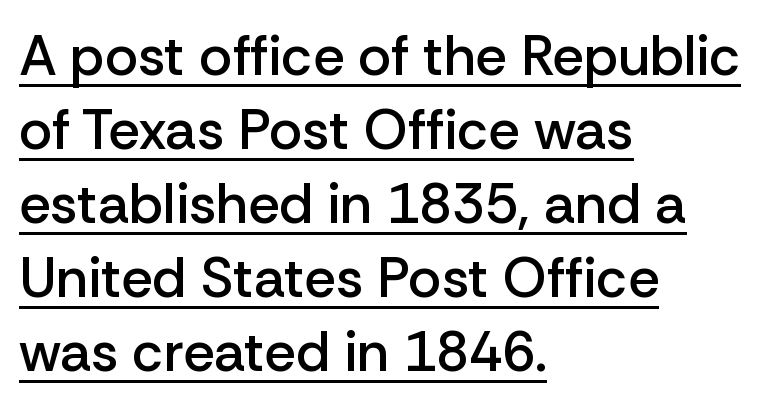
The rag falls on the right side of this text block. Students, observe the line beneath the letters — that is underlining. Upright lettering throughout. Regular leading. Looks like regular typesetting: each glyph gets only the width it needs.
